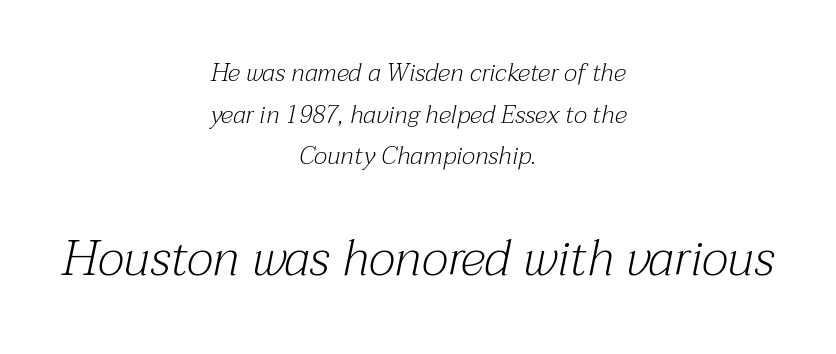
Serif or sans? Serif — the stroke terminals have little feet. Here the second block reads like a headline and the first like body copy. The leading is moderate, giving the passage an even texture. Both edges are ragged and mirror each other, which tells us the setting is centered. Glyph-to-glyph distance matches everyday printed text.
